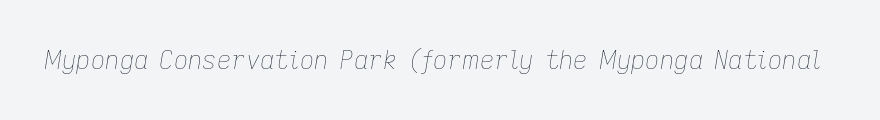
{"italic": "yes", "lean": "right", "slant_degrees": 9, "bold": "no", "underline": "no", "letter_spacing": "normal", "letter_spacing_em": 0.0, "glyph_px": 25}
